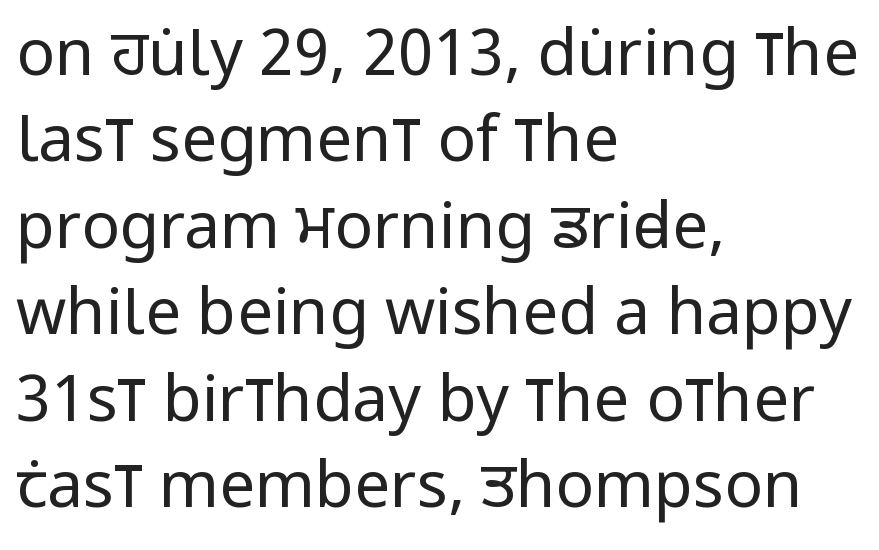
The image shows 64 px regular-weight, condensed sans-serif type, upright; set left-aligned, normal line spacing (1.35x), normal letter spacing, not underlined; low stroke contrast and a large x-height.
